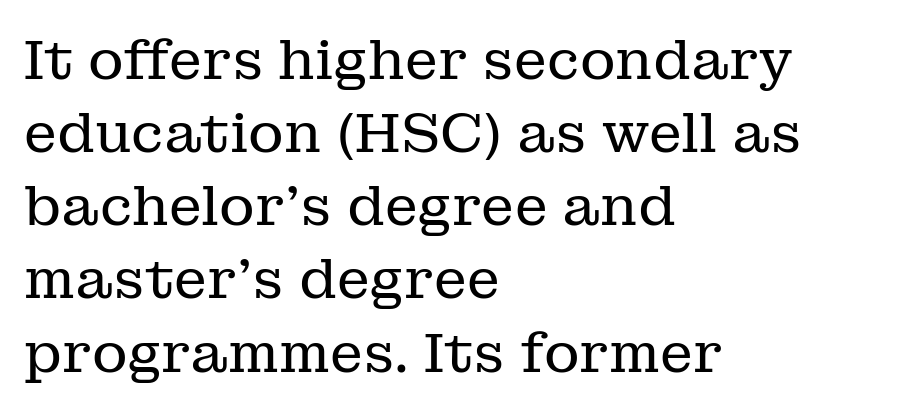
Summary of weight: not heavy and not bold. How would I describe the line gaps? Plain and ordinary. You could not count columns in this text — the font is proportionally spaced. A clean baseline with only descenders dipping below it. Italic? Not at all — the glyphs are vertical. Check where the strokes stop: tiny serifs finish them off.
